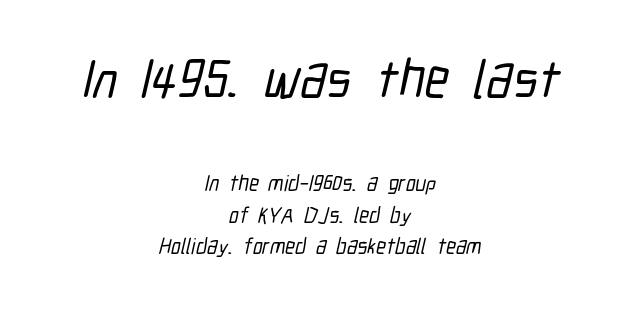
{"serif": "no", "width": "condensed", "stroke_contrast": "low", "x_height": "medium", "monospaced": "no", "underline": "no", "align": "center", "line_spacing": "normal", "line_spacing_ratio": 1.43, "letter_spacing": "normal", "letter_spacing_em": 0.0, "larger_block": "first", "size_ratio": 2.45, "glyph_px": 54}
